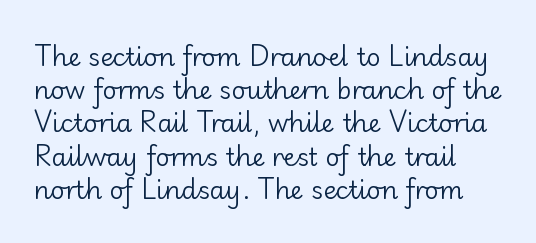
Q: Is the text bold? A: No.
Q: Is the text italic (slanted)? A: No, it is upright.
Q: Is the text underlined? A: No.
Q: Is the spacing between letters normal or unusually wide? A: Normal.
Q: Is the spacing between lines tight, normal or loose? A: Normal.
